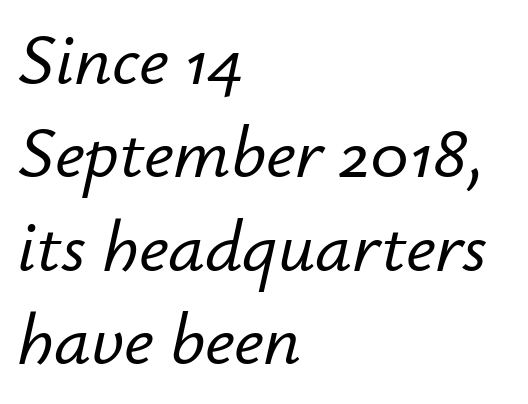
Standard letterfit; no display-style spreading of the glyphs. Underline: absent. The ragged edge is on the right, which tells us the setting is flush left. Looks like regular typesetting: each glyph gets only the width it needs.
